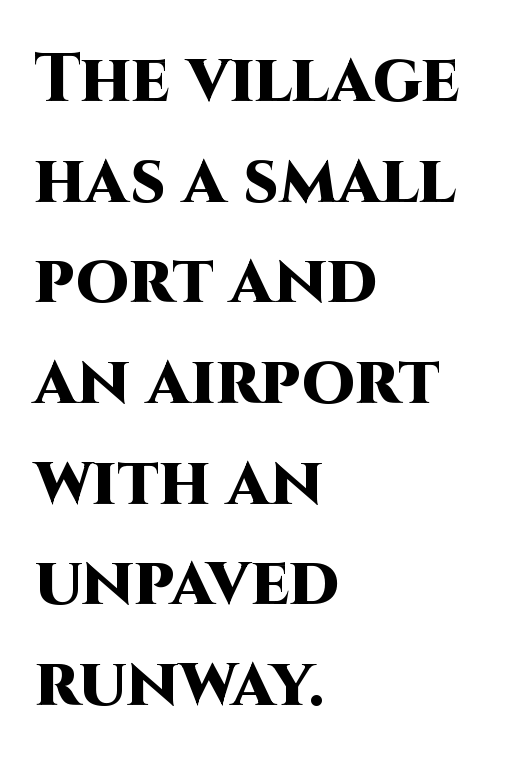
The rendering uses a moderate line-height, typical for paragraphs. The axis of the letterforms is exactly vertical. The font family rendered here belongs to the sans-serif group. I'd describe the lettering as bold — thick and assertive. Nobody drew a line under any word here.
